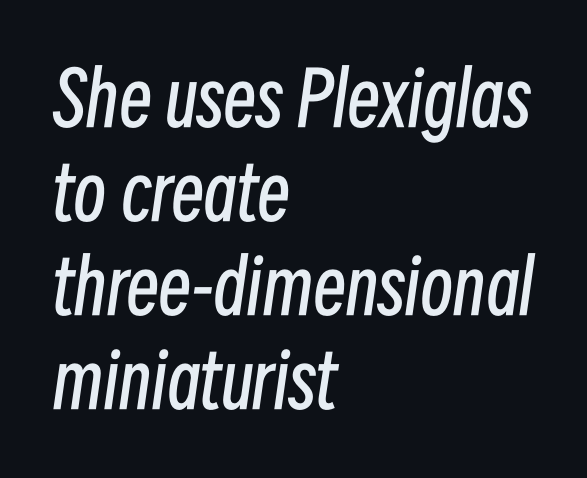
The area under the type is left untouched. This sample uses an oblique cut, with every glyph tilted off the vertical. The typeface has the unassuming heft of standard copy or less. The horizontal fit of the characters is conventional and even. In terms of leading, this rendering sits right in the middle.
